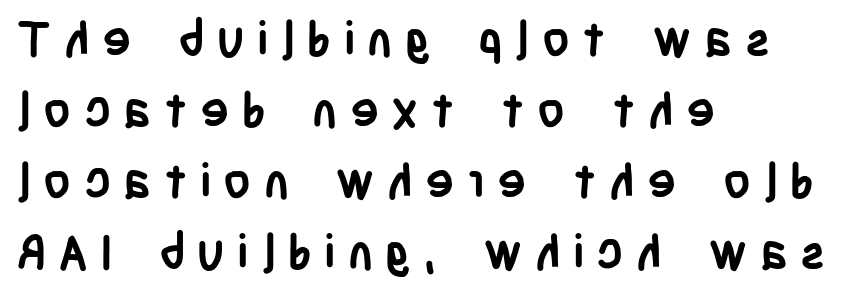
Q: Is the text bold? A: Yes.
Q: Is the text italic (slanted)? A: No, it is upright.
Q: Is the typeface a serif or a sans-serif typeface? A: Sans-serif.
Q: Is the text underlined? A: No.
Q: How is the paragraph aligned? A: Left-aligned.
Q: Is the spacing between letters normal or unusually wide? A: Unusually wide.
Q: Is the spacing between lines tight, normal or loose? A: Normal.
Q: Width (condensed, normal, or wide)? A: Condensed.
Q: Stroke contrast? A: Low.
Q: x-height? A: Large.
Q: Monospaced? A: No.
